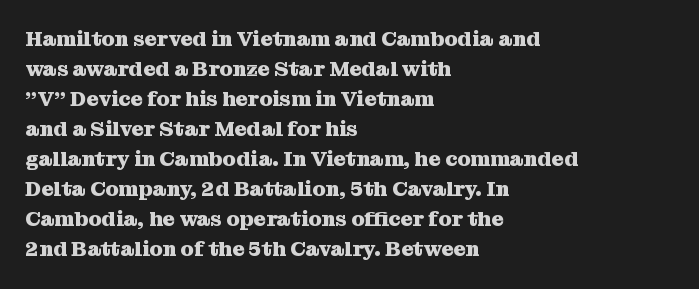
The image shows 21 px bold type, upright; set left-aligned, normal line spacing (1.43x), normal letter spacing, not underlined.
